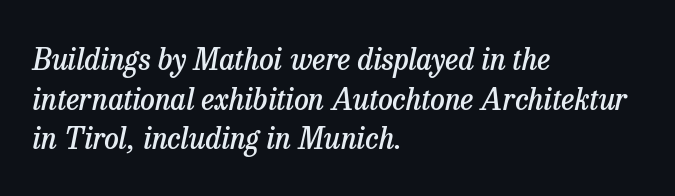
The image shows 29 px semibold serif type, italic (leaning right); set left-aligned, normal line spacing (1.37x), normal letter spacing, not underlined; low stroke contrast and a medium x-height.
